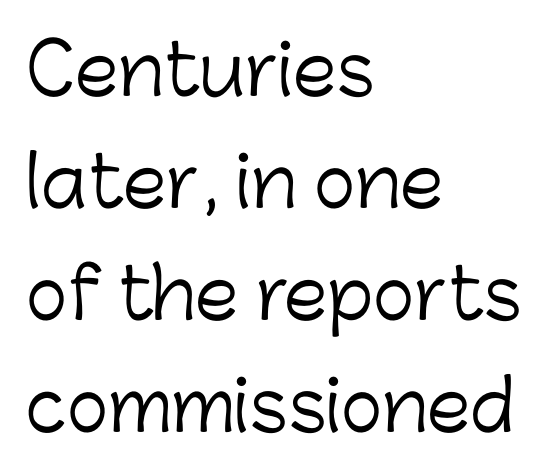
{"serif": "no", "italic": "no", "bold": "no", "weight": "light", "width": "normal", "stroke_contrast": "low", "x_height": "medium", "monospaced": "no", "underline": "no", "align": "left", "line_spacing": "normal", "line_spacing_ratio": 1.6, "letter_spacing": "normal", "letter_spacing_em": 0.0, "glyph_px": 70}
